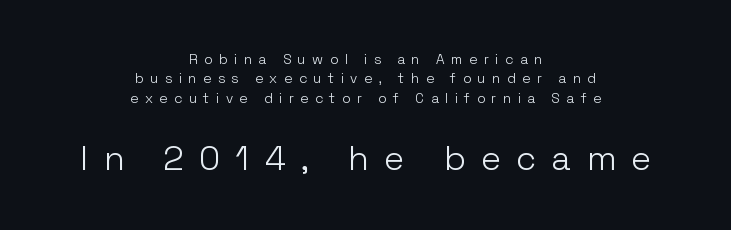
Q: Is the text bold? A: No.
Q: Is the text italic (slanted)? A: No, it is upright.
Q: Is the typeface a serif or a sans-serif typeface? A: Sans-serif.
Q: Is the text underlined? A: No.
Q: How is the paragraph aligned? A: Centered.
Q: Is the spacing between letters normal or unusually wide? A: Unusually wide.
Q: Is the spacing between lines tight, normal or loose? A: Normal.
Q: Which block of text is set in a larger size, the first (top) or the second (bottom)? A: The second (bottom) one.
Q: Width (condensed, normal, or wide)? A: Normal.
Q: Stroke contrast? A: Low.
Q: x-height? A: Medium.
Q: Monospaced? A: No.
